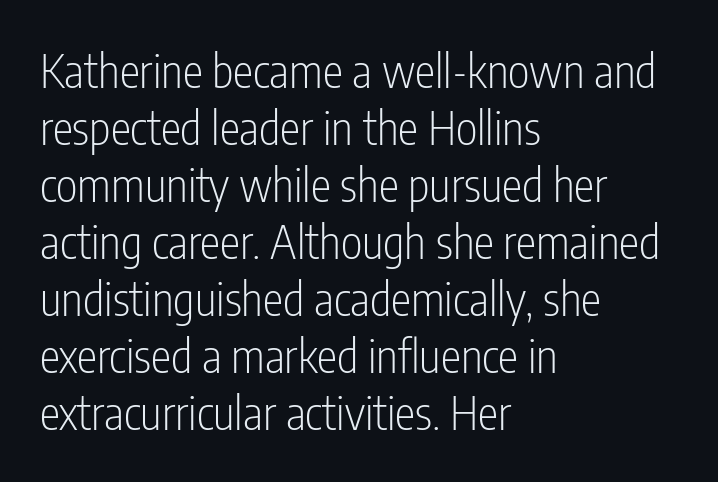
Is the type heavy? It reads as light-to-regular instead. Every stem runs plumb, perpendicular to the baseline. Caption: standard tracking, unaltered. The rendering shows plain stroke endings on the letterforms — a sans-serif design.
